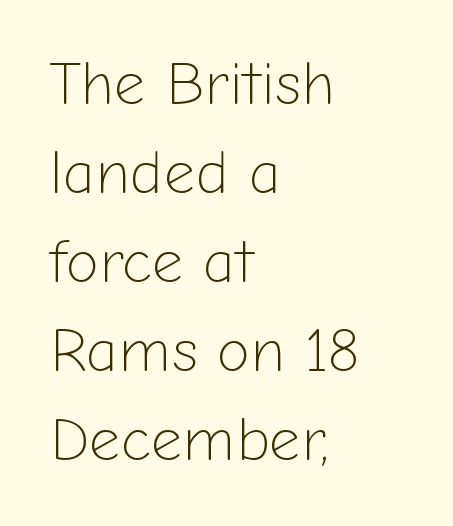
The image shows 61 px light sans-serif type, upright; set left-aligned, normal line spacing (1.46x), normal letter spacing, not underlined; low stroke contrast and a medium x-height.
